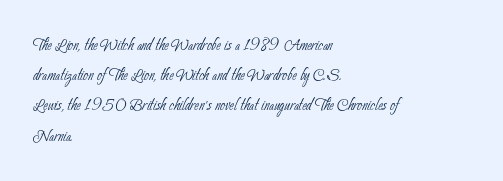
Quick note: interline space is typical. No heavy texture on the line: the type isn't bold. In CSS terms this would be text-align: left. The tracking reads as untouched default to a designer's eye. The string is rendered with underlining switched off.
